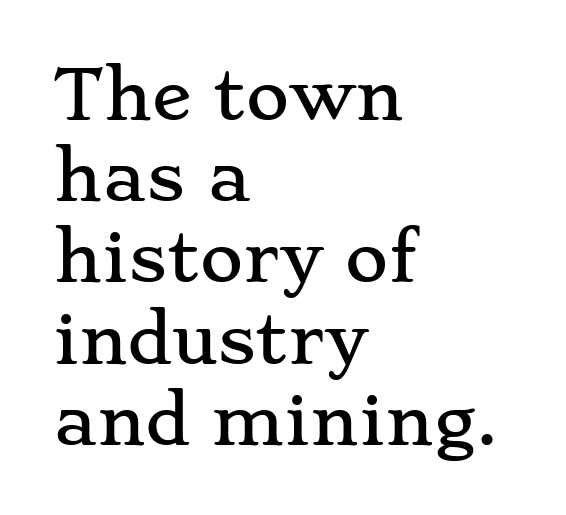
{"serif": "yes", "italic": "no", "width": "wide", "stroke_contrast": "low", "x_height": "small", "monospaced": "no", "underline": "no", "align": "left", "line_spacing_ratio": 1.23, "letter_spacing": "normal", "letter_spacing_em": 0.0, "glyph_px": 66}
